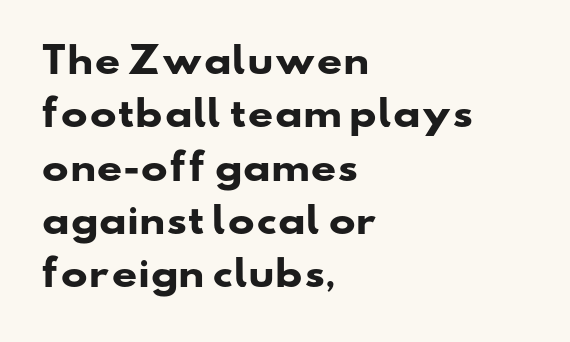
{"serif": "no", "bold": "yes", "weight": "heavy", "width": "wide", "stroke_contrast": "low", "x_height": "small", "monospaced": "no", "underline": "no", "align": "left", "line_spacing": "normal", "line_spacing_ratio": 1.48, "letter_spacing": "normal", "letter_spacing_em": 0.0, "glyph_px": 36}
